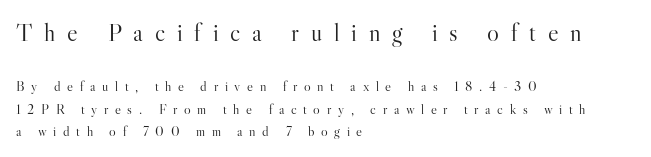
{"italic": "no", "bold": "no", "underline": "no", "align": "left", "line_spacing": "normal", "line_spacing_ratio": 1.63, "letter_spacing": "wide", "letter_spacing_em": 0.47, "larger_block": "first", "size_ratio": 1.79, "glyph_px": 25}
